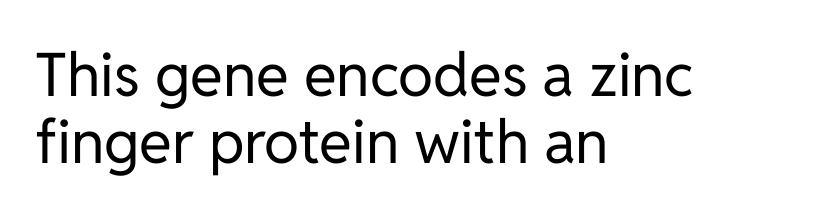
The image shows 60 px regular-weight sans-serif type, upright; set left-aligned, tight line spacing (1.12x), normal letter spacing, not underlined; low stroke contrast and a medium x-height.
